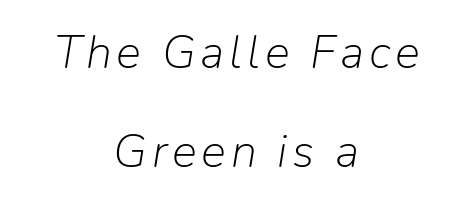
The image shows 47 px light type, italic (leaning right); set centered, loose line spacing (2.1x), not underlined; low stroke contrast and a medium x-height.
